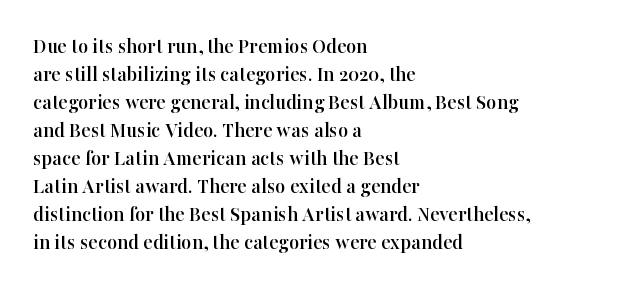
The image shows 22 px text type, upright; set left-aligned, normal line spacing (1.27x), normal letter spacing, not underlined.
